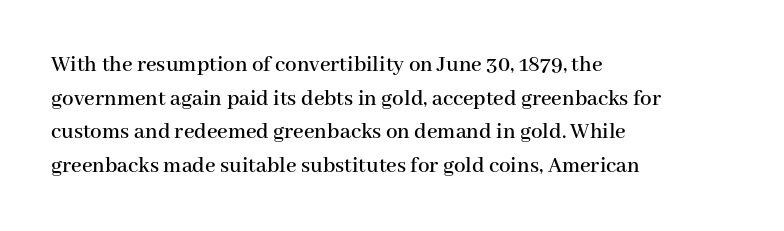
{"italic": "no", "underline": "no", "align": "left", "line_spacing": "normal", "line_spacing_ratio": 1.46, "letter_spacing": "normal", "letter_spacing_em": 0.0, "glyph_px": 23}
